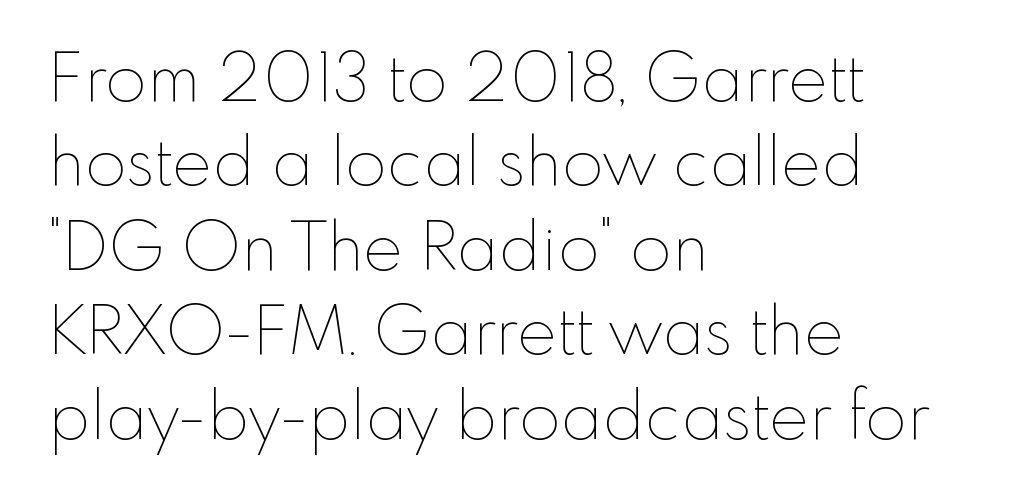
{"italic": "no", "bold": "no", "weight": "thin", "width": "normal", "stroke_contrast": "low", "x_height": "small", "monospaced": "no", "underline": "no", "align": "left", "line_spacing": "normal", "line_spacing_ratio": 1.26, "letter_spacing": "normal", "letter_spacing_em": 0.0, "glyph_px": 67}
